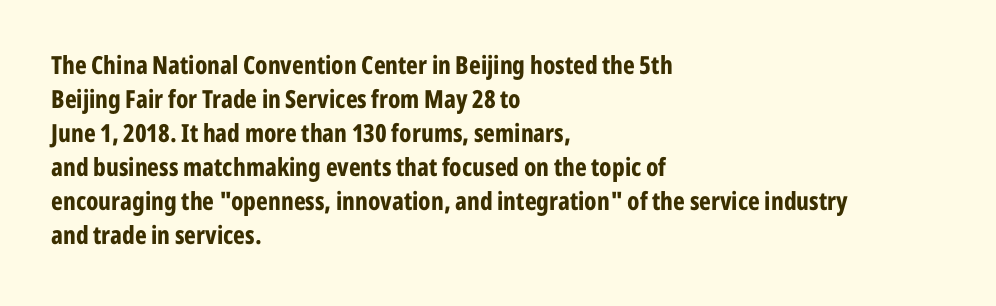
Q: Is the text bold? A: Yes.
Q: Is the text italic (slanted)? A: No, it is upright.
Q: Is the text underlined? A: No.
Q: How is the paragraph aligned? A: Left-aligned.
Q: Is the spacing between letters normal or unusually wide? A: Normal.
Q: Is the spacing between lines tight, normal or loose? A: Normal.
